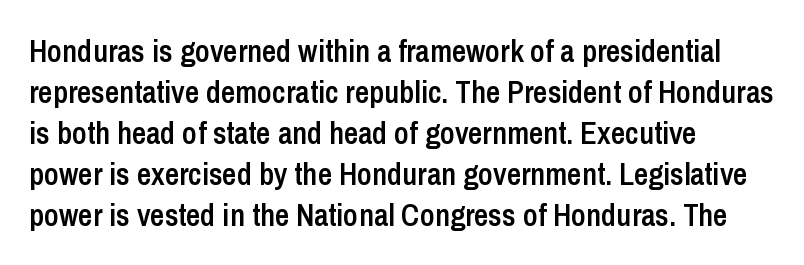
The image shows 31 px semibold, condensed sans-serif type, upright; set left-aligned, normal line spacing (1.32x), normal letter spacing, not underlined; low stroke contrast and a medium x-height.
